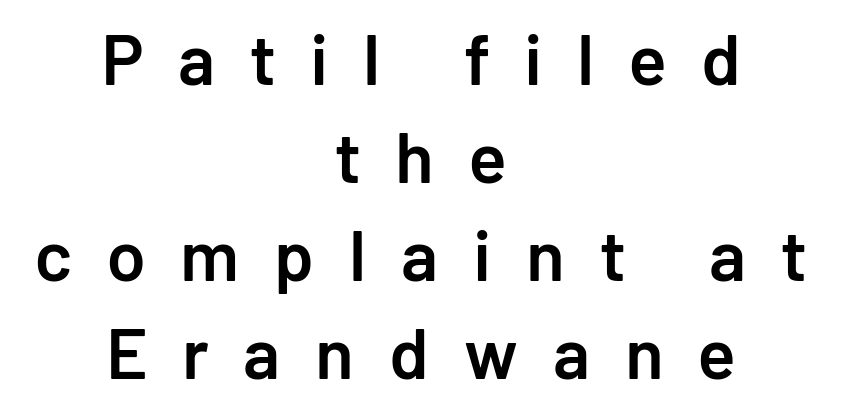
Students, observe: this is what conventionally led text looks like. I'd describe the lettering as semibold — firm but not a full bold. Glance below the letters and you will spot only blank space. Character widths vary here, with narrow letters taking less room than wide ones. Letter spacing: wide.
